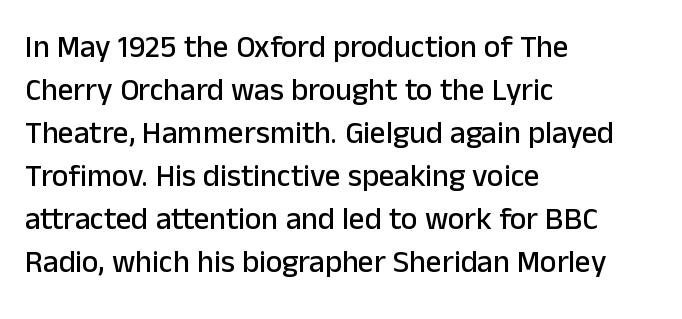
The image shows 31 px sans-serif type, upright; set left-aligned, normal line spacing (1.39x), normal letter spacing, not underlined; low stroke contrast and a medium x-height.
